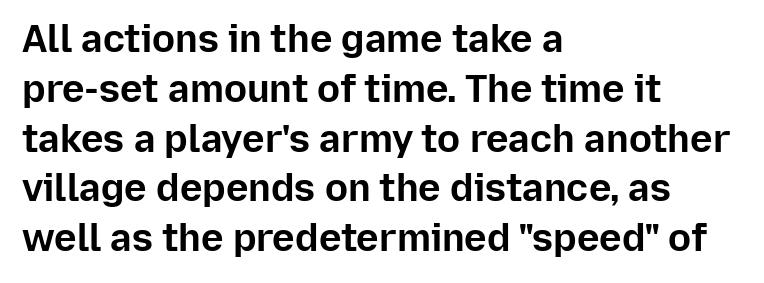
{"serif": "no", "italic": "no", "bold": "yes", "weight": "bold", "width": "normal", "stroke_contrast": "low", "x_height": "medium", "monospaced": "no", "underline": "no", "align": "left", "line_spacing": "normal", "line_spacing_ratio": 1.31, "letter_spacing": "normal", "letter_spacing_em": 0.0, "glyph_px": 38}
